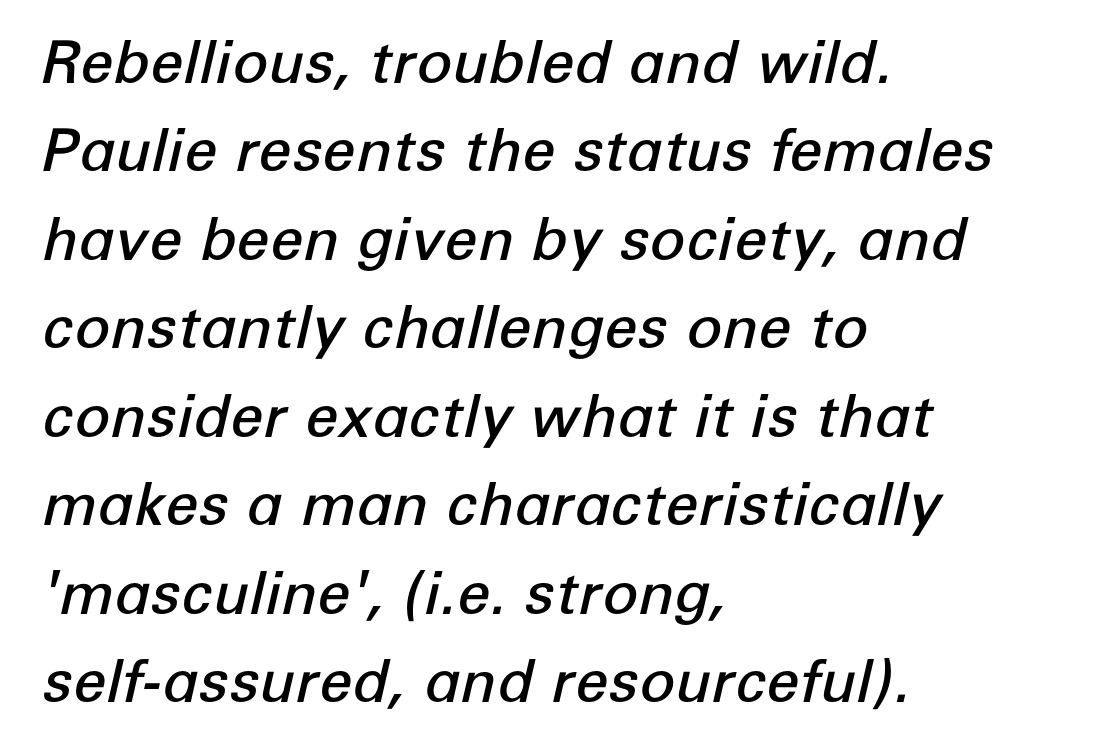
{"italic": "yes", "lean": "right", "slant_degrees": 12, "bold": "semi", "weight": "semibold", "width": "normal", "stroke_contrast": "low", "x_height": "medium", "monospaced": "no", "underline": "no", "align": "left", "line_spacing": "normal", "line_spacing_ratio": 1.5, "letter_spacing": "normal", "letter_spacing_em": 0.0, "glyph_px": 59}
